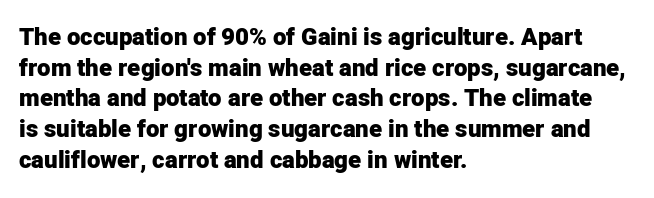
{"italic": "no", "bold": "yes", "underline": "no", "align": "left", "line_spacing": "normal", "line_spacing_ratio": 1.28, "letter_spacing": "normal", "letter_spacing_em": 0.0, "glyph_px": 24}
